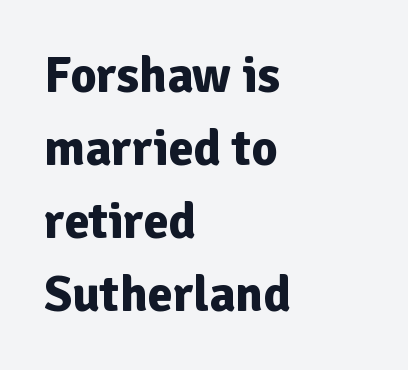
The image shows 51 px bold sans-serif type, upright; set left-aligned, normal line spacing (1.43x), normal letter spacing, not underlined; low stroke contrast and a medium x-height.
